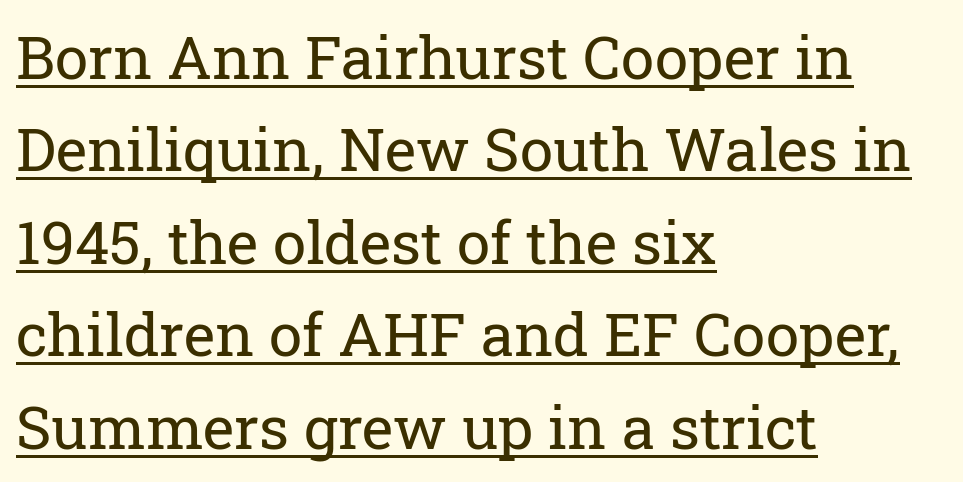
Q: Is the text bold? A: No.
Q: Is the text italic (slanted)? A: No, it is upright.
Q: Is the typeface a serif or a sans-serif typeface? A: Serif.
Q: Is the text underlined? A: Yes.
Q: How is the paragraph aligned? A: Left-aligned.
Q: Is the spacing between letters normal or unusually wide? A: Normal.
Q: Is the spacing between lines tight, normal or loose? A: Normal.
Q: Width (condensed, normal, or wide)? A: Normal.
Q: Stroke contrast? A: Low.
Q: x-height? A: Medium.
Q: Monospaced? A: No.
